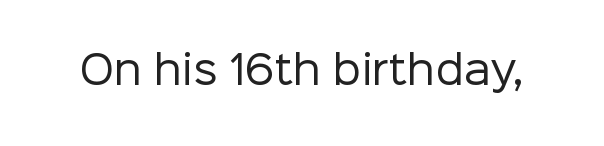
The image shows 39 px regular-weight sans-serif type, upright; set normal letter spacing, not underlined; low stroke contrast and a medium x-height.
